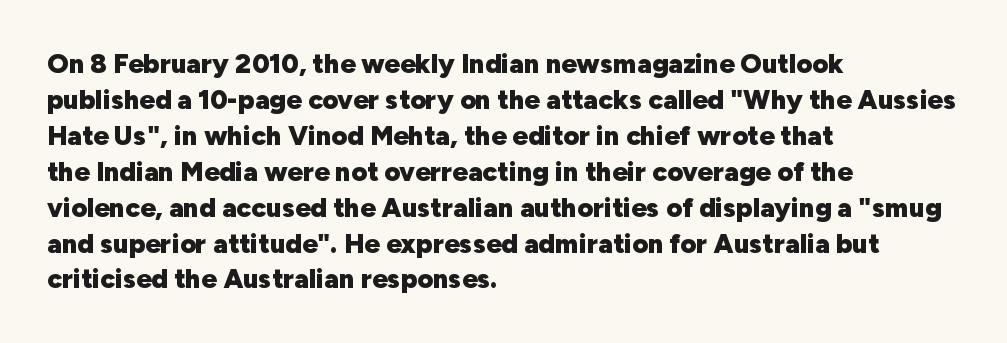
Is there much room between lines? A standard amount, neither cramped nor airy. This rendering features lettering with no underline. The typography opts for an upright posture over an oblique one. Standard letterfit; no display-style spreading of the glyphs. Line starts are locked; line ends wander. Heavy-handed strokes throughout: this text is bold.
